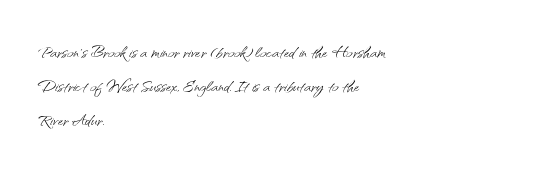
Q: Is the text bold? A: No.
Q: Is the text italic (slanted)? A: Yes.
Q: Is the text underlined? A: No.
Q: How is the paragraph aligned? A: Left-aligned.
Q: Is the spacing between letters normal or unusually wide? A: Normal.
Q: Is the spacing between lines tight, normal or loose? A: Normal.
